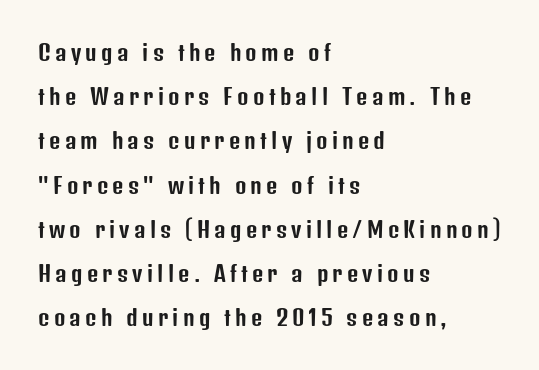
Q: Is the text italic (slanted)? A: No, it is upright.
Q: Is the text underlined? A: No.
Q: How is the paragraph aligned? A: Left-aligned.
Q: Is the spacing between lines tight, normal or loose? A: Loose.
